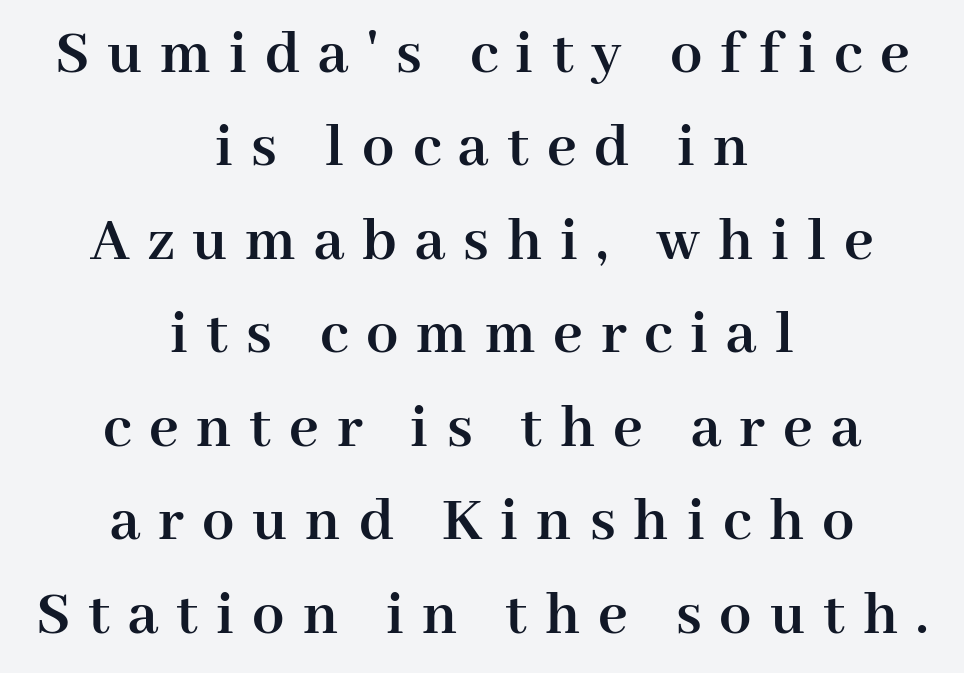
Q: Is the text bold? A: Yes.
Q: Is the text italic (slanted)? A: No, it is upright.
Q: Is the typeface a serif or a sans-serif typeface? A: Serif.
Q: Is the text underlined? A: No.
Q: How is the paragraph aligned? A: Centered.
Q: Is the spacing between letters normal or unusually wide? A: Unusually wide.
Q: Is the spacing between lines tight, normal or loose? A: Normal.
Q: Width (condensed, normal, or wide)? A: Normal.
Q: Stroke contrast? A: High.
Q: x-height? A: Medium.
Q: Monospaced? A: No.
